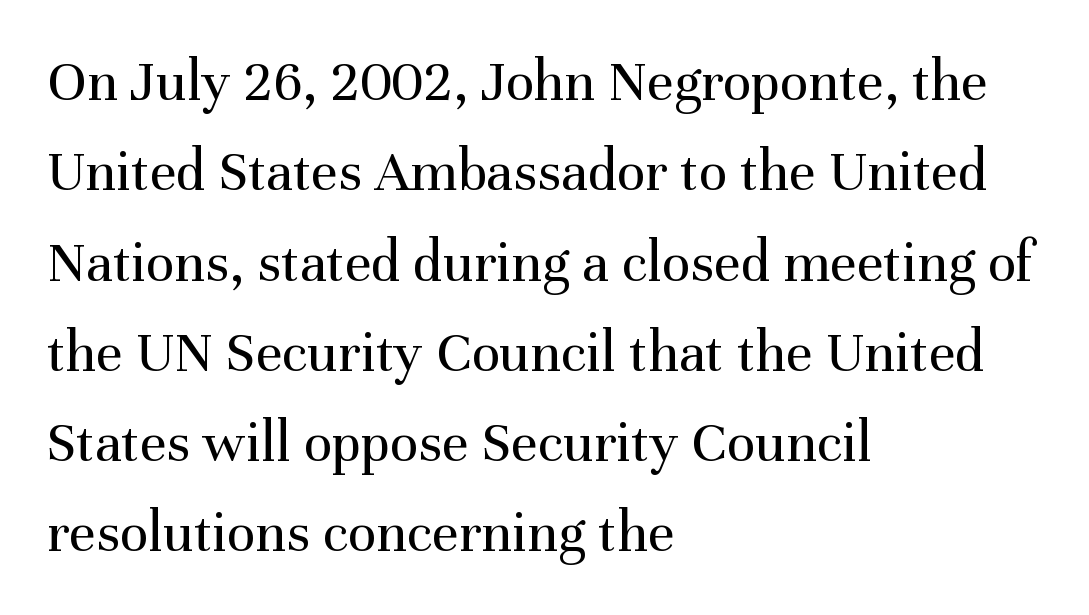
The image shows 59 px regular-weight serif type, upright; set left-aligned, normal line spacing (1.53x), normal letter spacing, not underlined; medium stroke contrast and a medium x-height.
